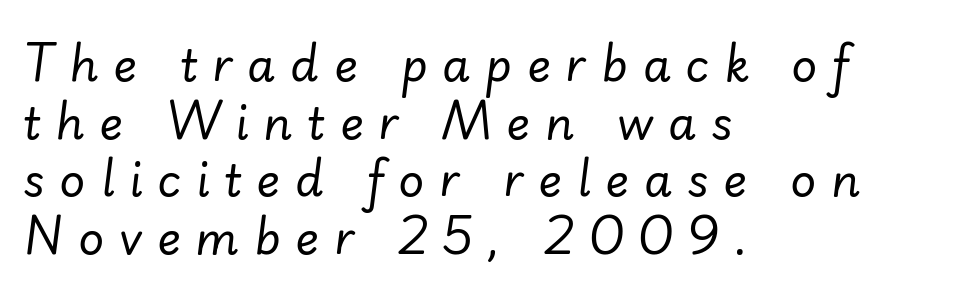
This sample uses an oblique cut, with every glyph tilted off the vertical. The characters are drawn with everyday or finer stroke widths. A typesetter would call this leading conventional body-copy spacing. Underline: absent. The rag falls on the right side of this text block. The face used here is proportionally spaced, like ordinary book or web type.
